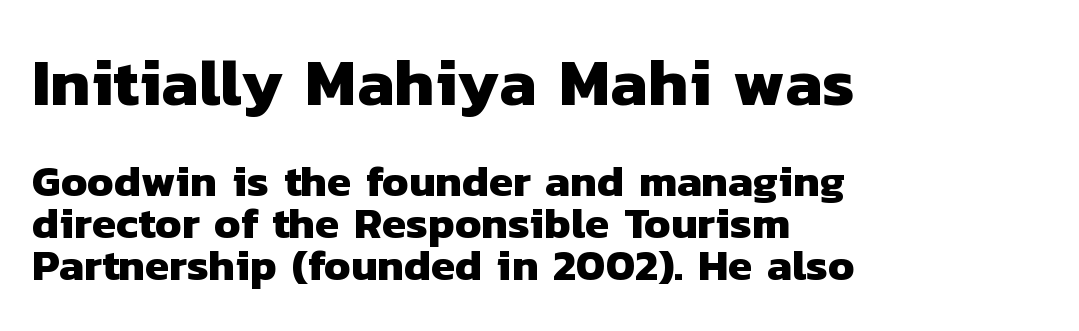
{"serif": "no", "bold": "yes", "weight": "heavy", "width": "normal", "stroke_contrast": "low", "x_height": "medium", "monospaced": "no", "underline": "no", "align": "left", "line_spacing": "tight", "line_spacing_ratio": 0.95, "letter_spacing": "normal", "letter_spacing_em": 0.0, "larger_block": "first", "size_ratio": 1.5, "glyph_px": 66}
